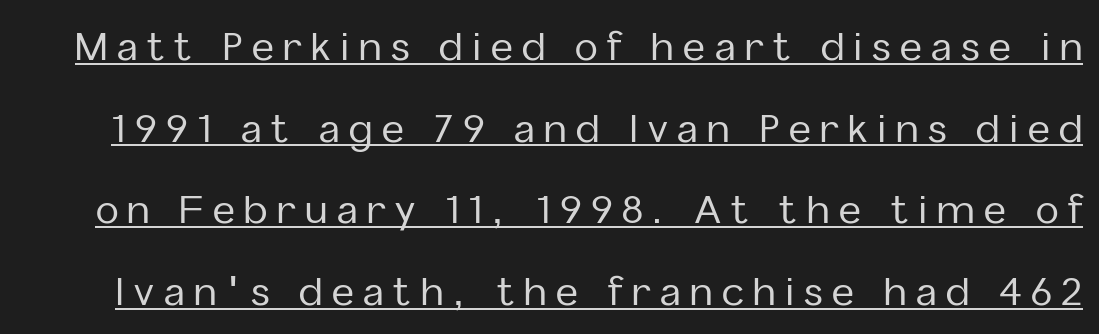
The image shows 38 px sans-serif type, upright; set loose line spacing (2.15x), unusually wide letter spacing (+0.25 em), underlined; low stroke contrast and a medium x-height.
